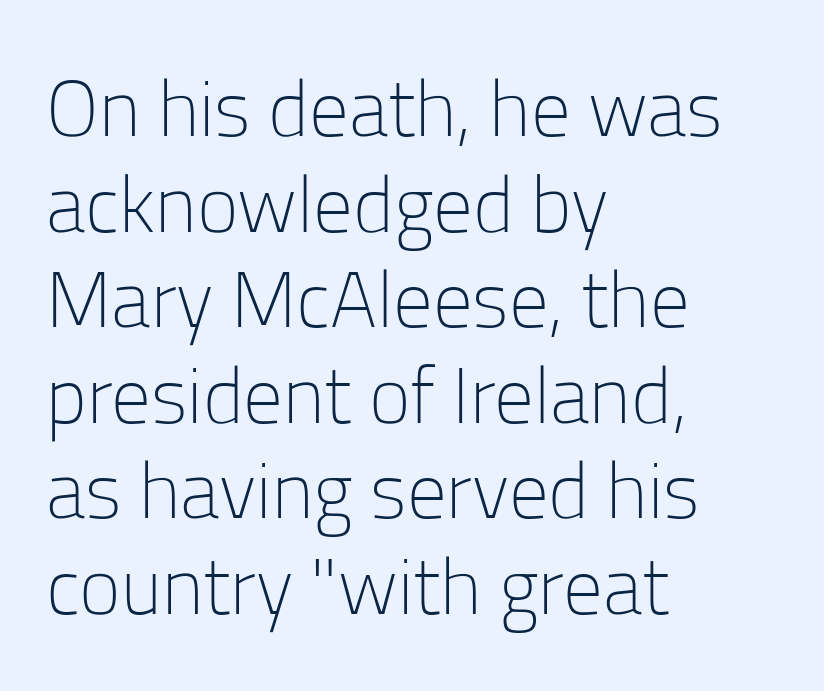
Do the letters lean? They stand straight. The strip under each line holds only bare page. Where is the straight margin? On the left. Is the type heavy? It reads as light-to-regular instead.
